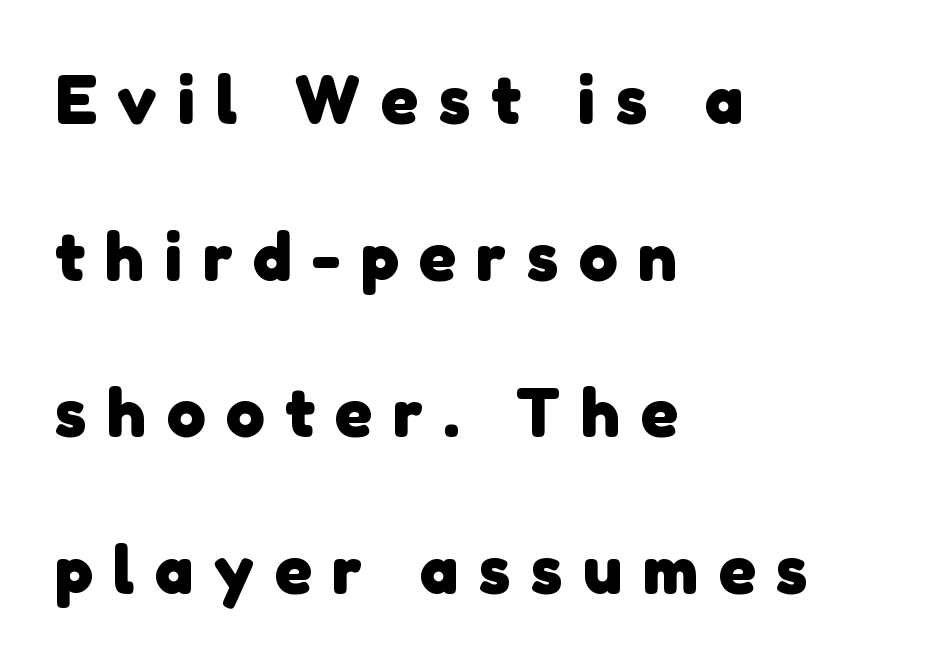
Q: Is the text bold? A: Yes.
Q: Is the typeface a serif or a sans-serif typeface? A: Sans-serif.
Q: Is the text underlined? A: No.
Q: How is the paragraph aligned? A: Left-aligned.
Q: Is the spacing between letters normal or unusually wide? A: Unusually wide.
Q: Is the spacing between lines tight, normal or loose? A: Loose.
Q: Width (condensed, normal, or wide)? A: Normal.
Q: Stroke contrast? A: Low.
Q: x-height? A: Medium.
Q: Monospaced? A: No.
